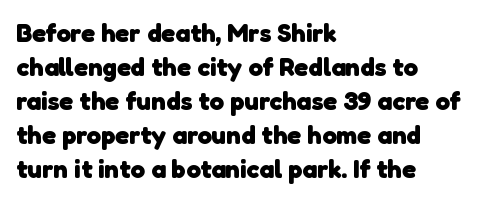
The image shows 26 px bold type; set left-aligned, normal line spacing (1.31x), normal letter spacing, not underlined.
